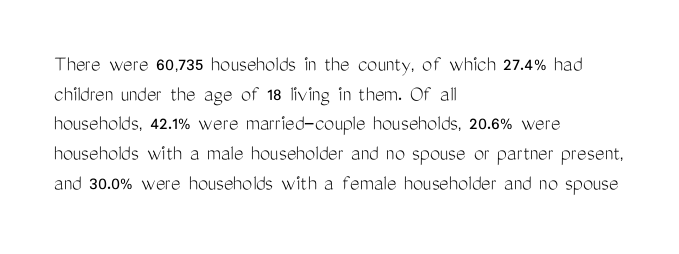
The lines sit at an ordinary, default distance from one another. The rag falls on the right side of this text block. The characters are drawn with everyday or finer stroke widths. Descender tails drop into unmarked territory.
